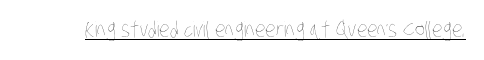
Notice how a bar underscores the lettering throughout. Weight: in the light-to-regular range. The tracking reads as untouched default to a designer's eye.
